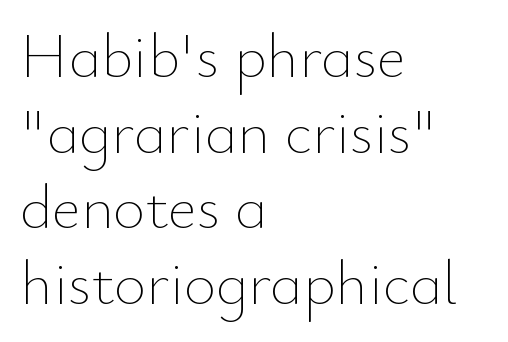
{"italic": "no", "bold": "no", "weight": "thin", "width": "normal", "stroke_contrast": "low", "x_height": "small", "monospaced": "no", "underline": "no", "align": "left", "line_spacing_ratio": 1.22, "letter_spacing": "normal", "letter_spacing_em": 0.0, "glyph_px": 62}
